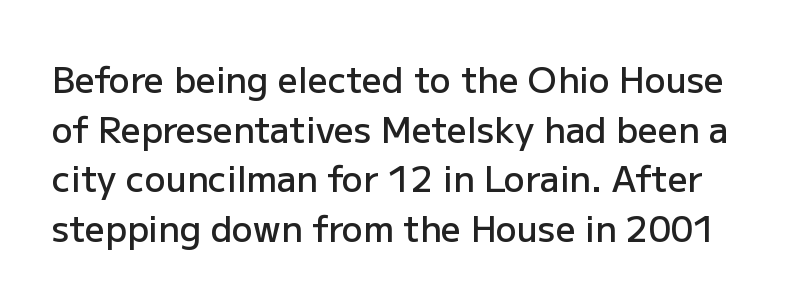
Q: Is the text bold? A: Semi-bold.
Q: Is the text italic (slanted)? A: No, it is upright.
Q: Is the typeface a serif or a sans-serif typeface? A: Sans-serif.
Q: Is the text underlined? A: No.
Q: Is the spacing between letters normal or unusually wide? A: Normal.
Q: Is the spacing between lines tight, normal or loose? A: Normal.
Q: Width (condensed, normal, or wide)? A: Normal.
Q: Stroke contrast? A: Low.
Q: x-height? A: Medium.
Q: Monospaced? A: No.
